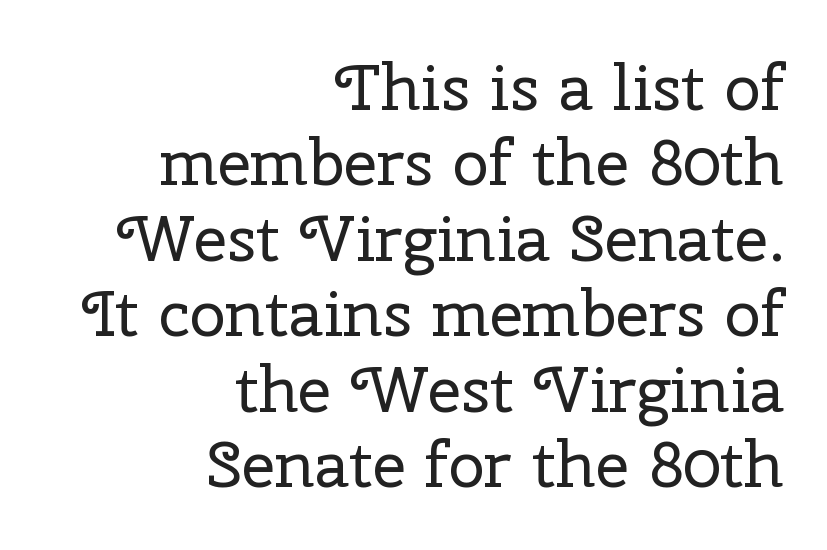
The image shows 65 px regular-weight serif type, upright; set right-aligned, line spacing 1.16x, normal letter spacing, not underlined; low stroke contrast and a medium x-height.
